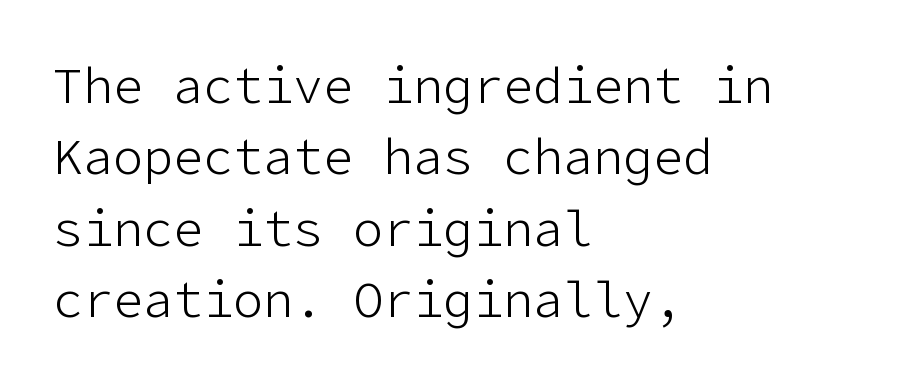
Q: Is the text bold? A: No.
Q: Is the text italic (slanted)? A: No, it is upright.
Q: Is the typeface a serif or a sans-serif typeface? A: Sans-serif.
Q: Is the text underlined? A: No.
Q: How is the paragraph aligned? A: Left-aligned.
Q: Is the spacing between letters normal or unusually wide? A: Normal.
Q: Is the spacing between lines tight, normal or loose? A: Normal.
Q: Width (condensed, normal, or wide)? A: Normal.
Q: Stroke contrast? A: Low.
Q: x-height? A: Medium.
